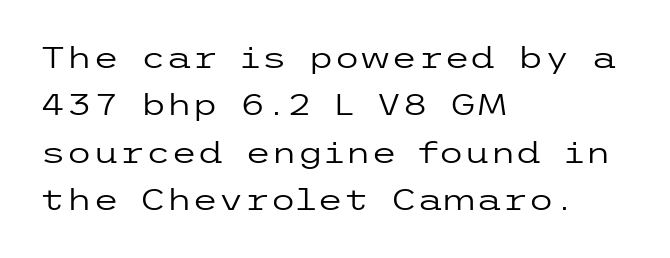
You could call the tracking neutral — neither tight nor loose. No chunkiness to these letters — they're not bold. To sum up the face: it is a sans, with no serifs. Typeset ragged right — the left edge is the straight one. Check the space under the baseline: it is left empty.
